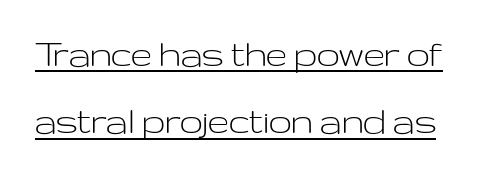
Q: Is the text bold? A: No.
Q: Is the text italic (slanted)? A: No, it is upright.
Q: Is the typeface a serif or a sans-serif typeface? A: Sans-serif.
Q: Is the text underlined? A: Yes.
Q: Is the spacing between letters normal or unusually wide? A: Normal.
Q: Is the spacing between lines tight, normal or loose? A: Normal.
Q: Width (condensed, normal, or wide)? A: Wide.
Q: Stroke contrast? A: Low.
Q: x-height? A: Medium.
Q: Monospaced? A: No.
